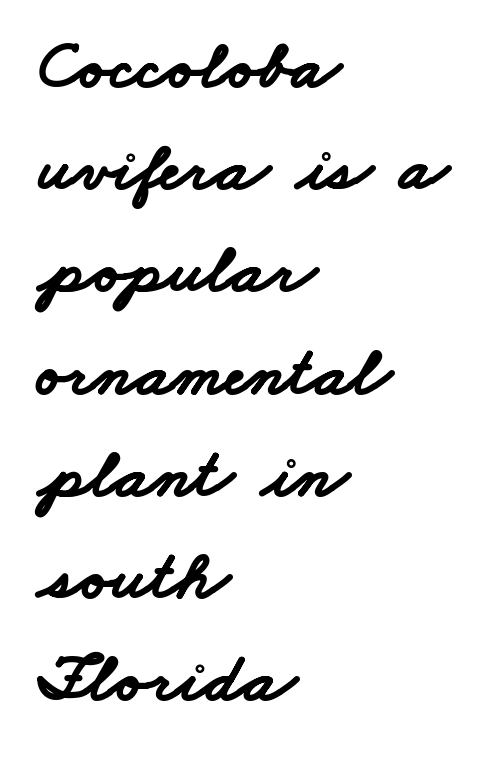
The image shows 70 px bold, wide sans-serif type; set left-aligned, normal line spacing (1.46x), normal letter spacing, not underlined; low stroke contrast and a small x-height.
